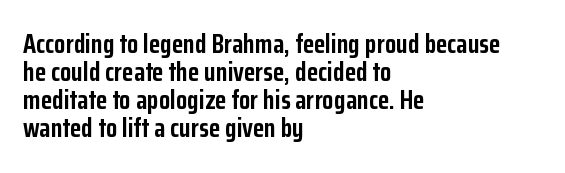
Q: Is the text bold? A: Yes.
Q: Is the text italic (slanted)? A: No, it is upright.
Q: Is the text underlined? A: No.
Q: How is the paragraph aligned? A: Left-aligned.
Q: Is the spacing between letters normal or unusually wide? A: Normal.
Q: Is the spacing between lines tight, normal or loose? A: Tight.
